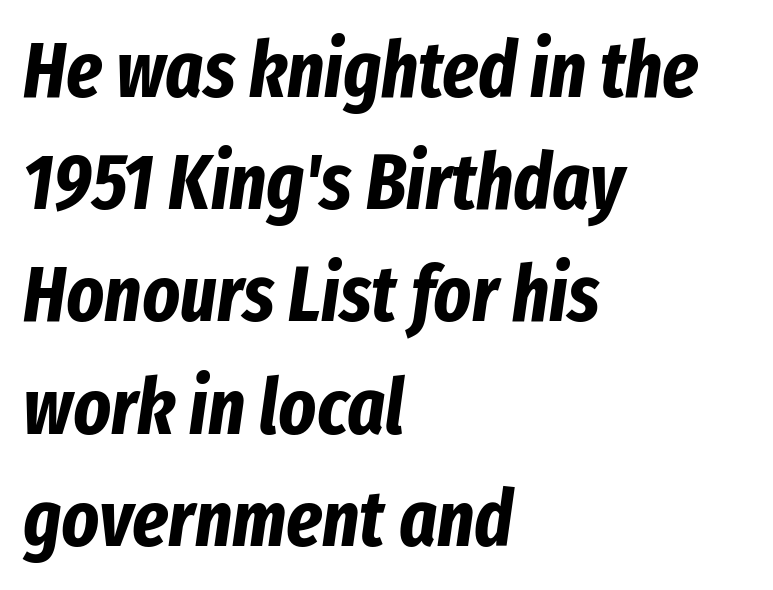
The image shows 79 px bold, condensed type, italic (leaning right); set left-aligned, normal line spacing (1.42x), normal letter spacing, not underlined; low stroke contrast and a medium x-height.
